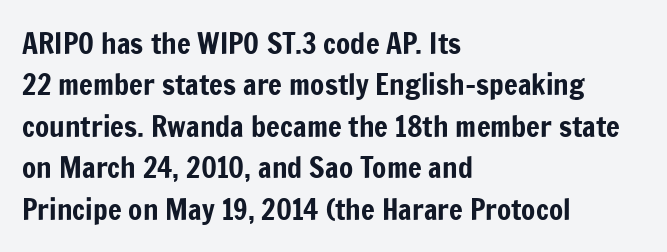
Q: Is the text italic (slanted)? A: No, it is upright.
Q: Is the typeface a serif or a sans-serif typeface? A: Sans-serif.
Q: Is the text underlined? A: No.
Q: How is the paragraph aligned? A: Left-aligned.
Q: Is the spacing between letters normal or unusually wide? A: Normal.
Q: Is the spacing between lines tight, normal or loose? A: Normal.
Q: Width (condensed, normal, or wide)? A: Condensed.
Q: Stroke contrast? A: Low.
Q: x-height? A: Medium.
Q: Monospaced? A: No.
